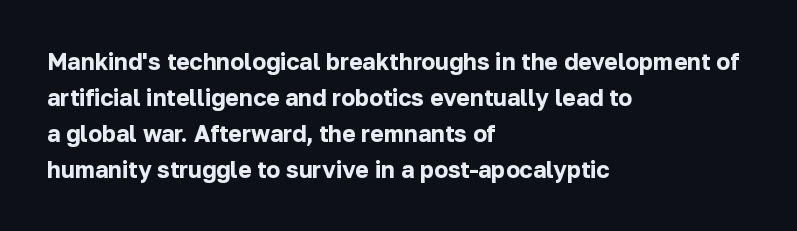
The line-height multiplier appears to be the usual default. Plain, unruled lines of type. The type is set solid horizontally, with unmodified tracking. Horizontal alignment here is leftward, the default for most running prose. Does the weight exceed regular? Yes, all the way to bold.
